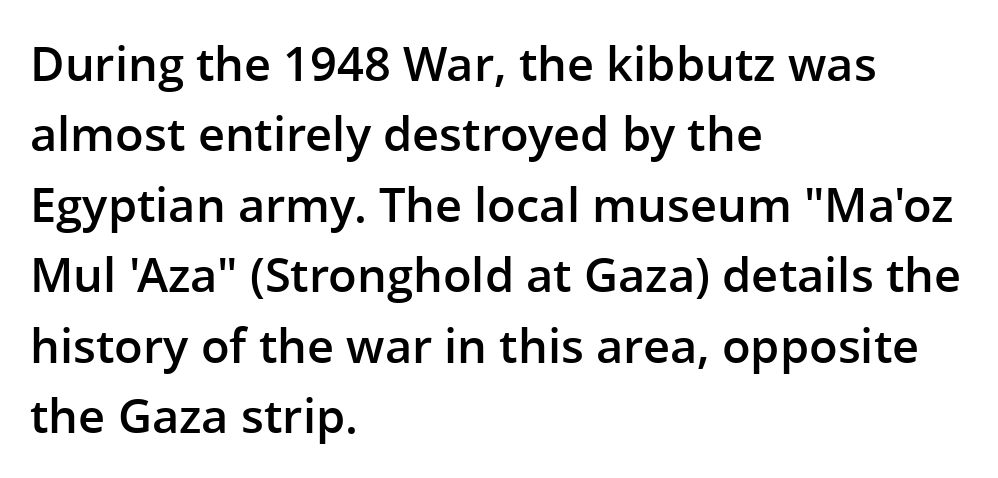
{"serif": "no", "italic": "no", "bold": "semi", "weight": "semibold", "width": "normal", "stroke_contrast": "low", "x_height": "medium", "monospaced": "no", "underline": "no", "align": "left", "line_spacing": "normal", "line_spacing_ratio": 1.5, "letter_spacing": "normal", "letter_spacing_em": 0.0, "glyph_px": 47}
